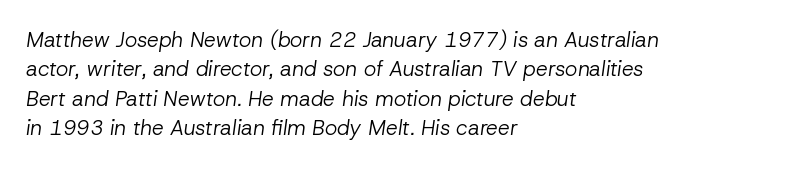
The letterforms sit at book weight or below. Successive baselines arrive at the customary interval. The specimen omits any rule beneath the text block's lines. Tracking here is standard; glyphs follow each other at the usual distance. Every row of glyphs begins at an identical x-position on the left.
